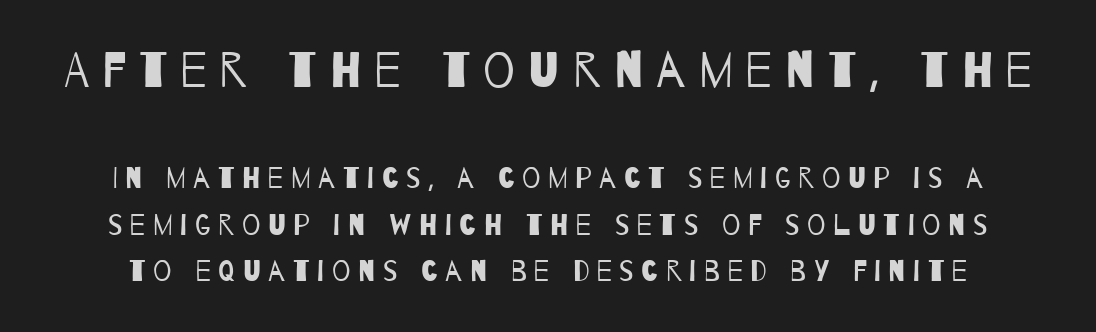
The image shows 50 px regular-weight, condensed sans-serif type; set normal line spacing (1.59x), unusually wide letter spacing (+0.26 em), not underlined; the first (top) block is 1.72x larger; low stroke contrast and a large x-height.
